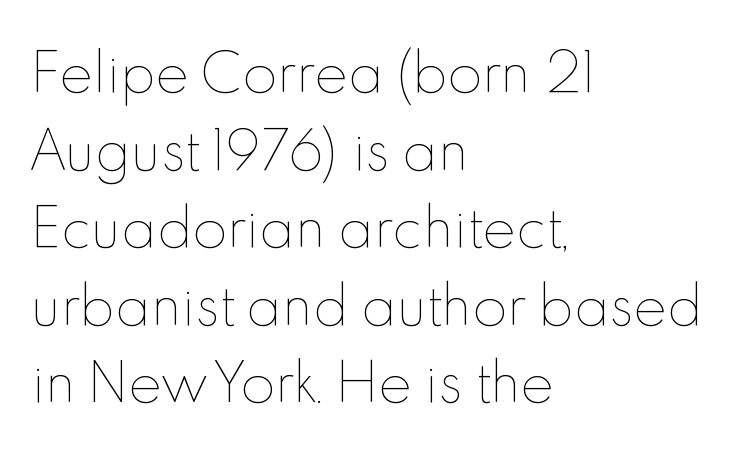
{"italic": "no", "bold": "no", "weight": "thin", "width": "normal", "x_height": "small", "monospaced": "no", "underline": "no", "align": "left", "line_spacing": "normal", "line_spacing_ratio": 1.52, "letter_spacing": "normal", "letter_spacing_em": 0.0, "glyph_px": 51}
